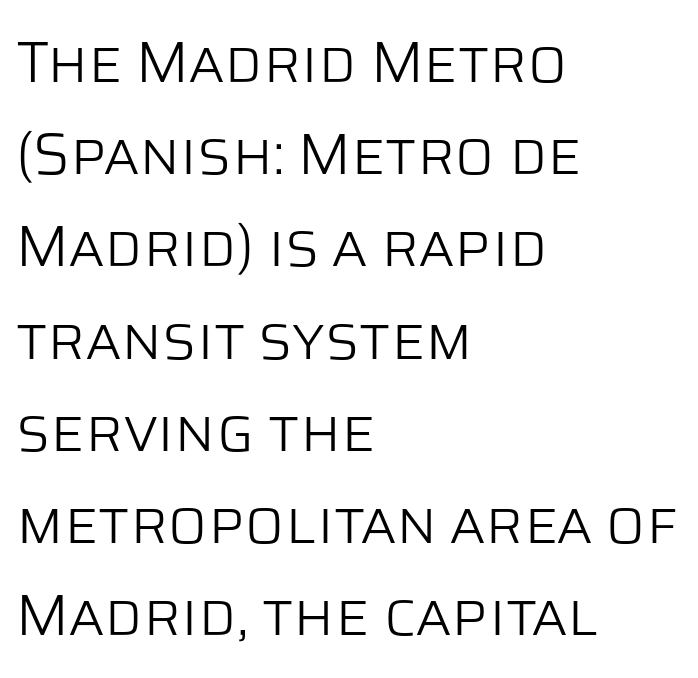
The image shows 58 px light sans-serif type, upright; set left-aligned, normal line spacing (1.59x), normal letter spacing, not underlined; low stroke contrast and a large x-height.
